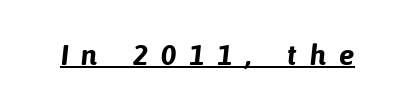
The image shows 29 px bold sans-serif type; set unusually wide letter spacing (+0.45 em), underlined; low stroke contrast and a medium x-height.
